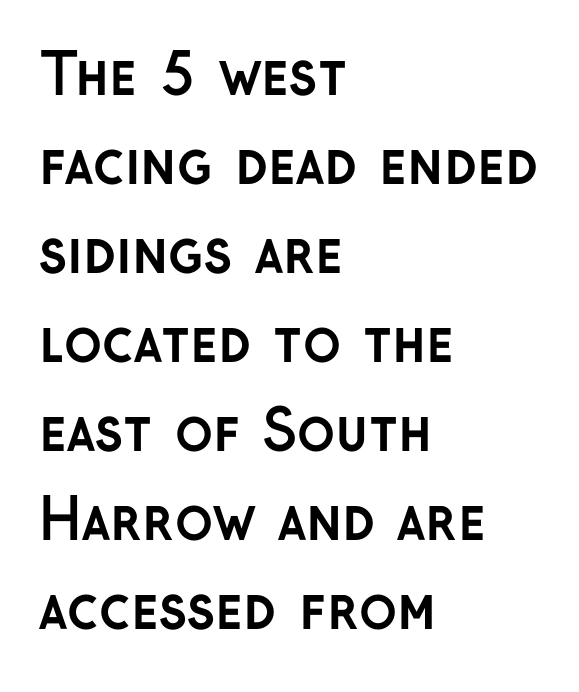
The image shows 56 px semibold sans-serif type, upright; set left-aligned, normal line spacing (1.59x), normal letter spacing, not underlined; low stroke contrast and a medium x-height.
